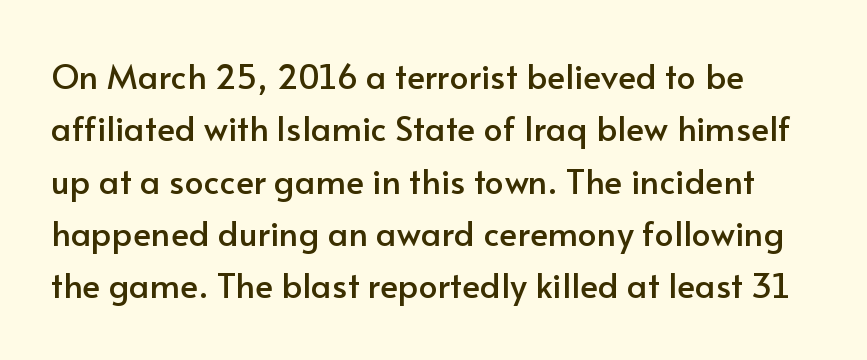
The image shows 34 px sans-serif type, upright; set normal line spacing (1.54x), normal letter spacing, not underlined; low stroke contrast and a small x-height.
